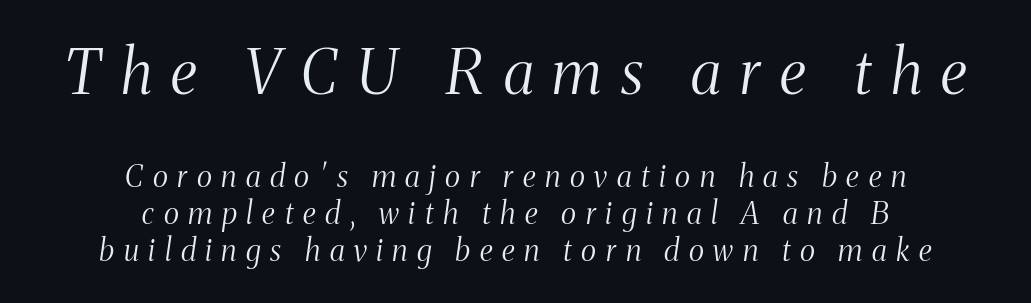
The image shows 61 px light, condensed serif type, italic (leaning right); set centered, line spacing 1.23x, unusually wide letter spacing (+0.32 em), not underlined; the first (top) block is 2.03x larger; medium stroke contrast and a medium x-height.
